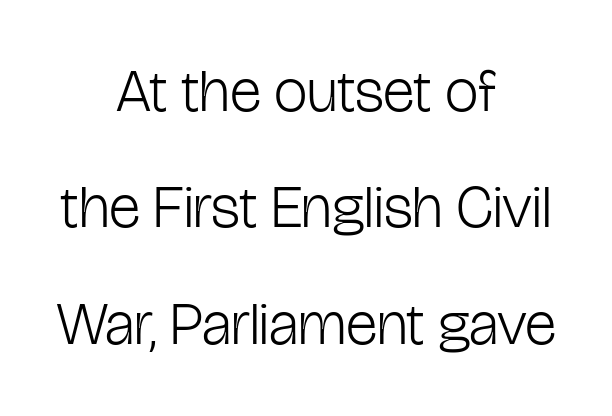
The image shows 60 px light, condensed sans-serif type, upright; set centered, loose line spacing (1.94x), normal letter spacing, not underlined; low stroke contrast and a medium x-height.
